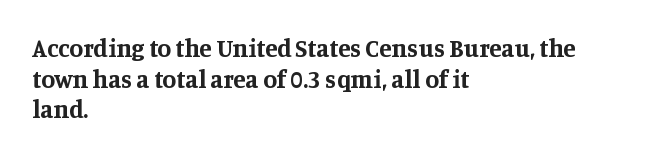
The image shows 25 px bold type, upright; set left-aligned, line spacing 1.23x, normal letter spacing, not underlined.
